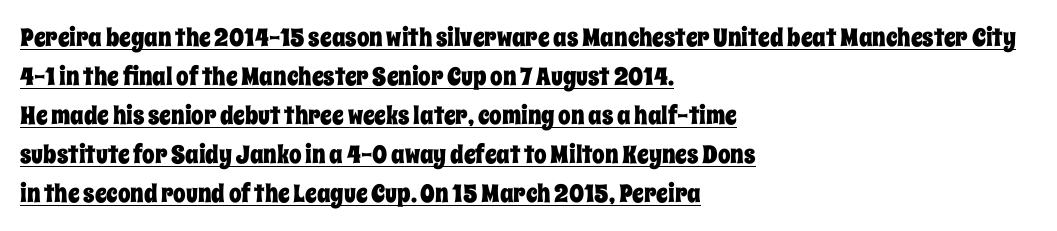
Quick note: interline space is typical. Compared with a centered layout, this one pins lines to the left instead. Notice how the stems are strictly vertical — no italics here. Check the space under the baseline: a stroke is drawn there. The letters sit at their default tracking, neither squeezed nor spread.
